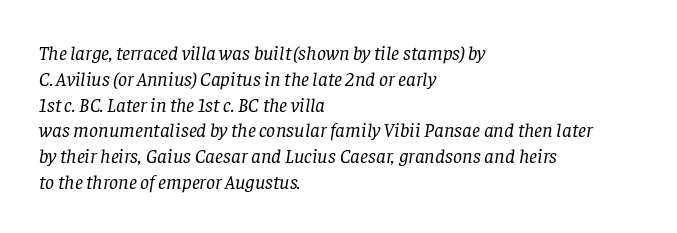
{"italic": "yes", "lean": "right", "slant_degrees": 8, "bold": "no", "underline": "no", "align": "left", "line_spacing": "normal", "line_spacing_ratio": 1.29, "letter_spacing": "normal", "letter_spacing_em": 0.0, "glyph_px": 20}
